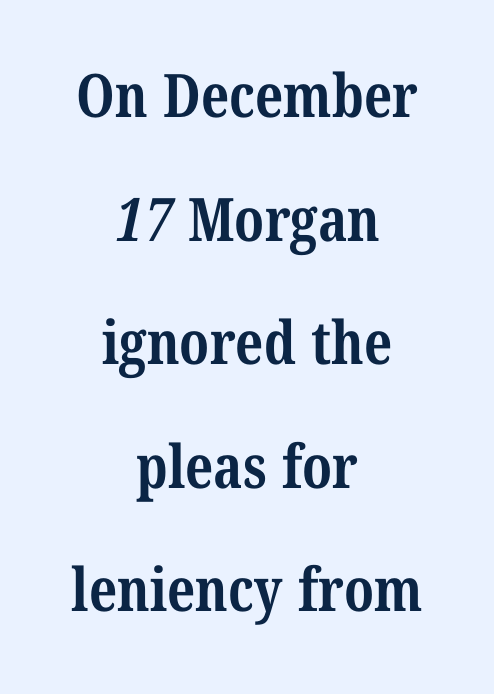
The image shows 60 px bold, condensed serif type; set centered, loose line spacing (2.06x), normal letter spacing, not underlined; medium stroke contrast and a medium x-height.
